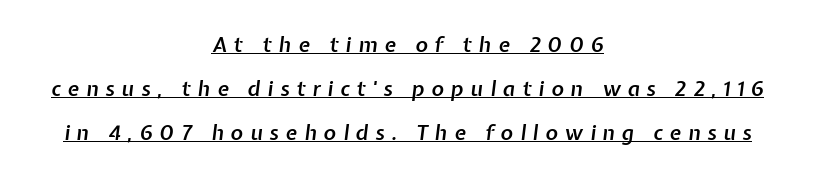
{"italic": "yes", "lean": "right", "slant_degrees": 7, "bold": "semi", "underline": "yes", "align": "center", "line_spacing": "loose", "line_spacing_ratio": 2.09, "letter_spacing": "wide", "letter_spacing_em": 0.33, "glyph_px": 21}
